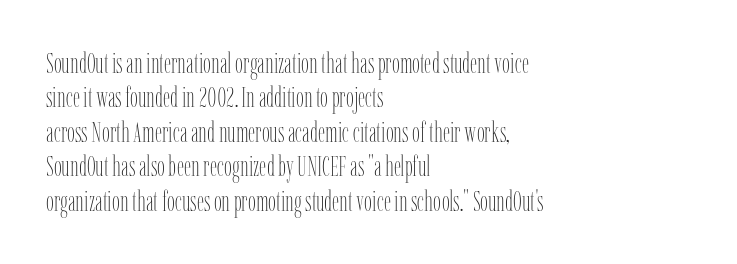
Q: Is the text bold? A: No.
Q: Is the text italic (slanted)? A: No, it is upright.
Q: Is the text underlined? A: No.
Q: How is the paragraph aligned? A: Left-aligned.
Q: Is the spacing between letters normal or unusually wide? A: Normal.
Q: Width (condensed, normal, or wide)? A: Condensed.
Q: Stroke contrast? A: Low.
Q: x-height? A: Medium.
Q: Monospaced? A: No.
